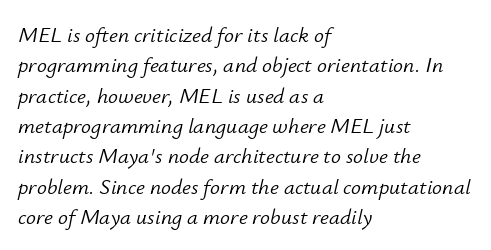
Q: Is the text bold? A: No.
Q: Is the text italic (slanted)? A: Yes, it leans right by about 12 degrees.
Q: Is the text underlined? A: No.
Q: How is the paragraph aligned? A: Left-aligned.
Q: Is the spacing between letters normal or unusually wide? A: Normal.
Q: Is the spacing between lines tight, normal or loose? A: Normal.
